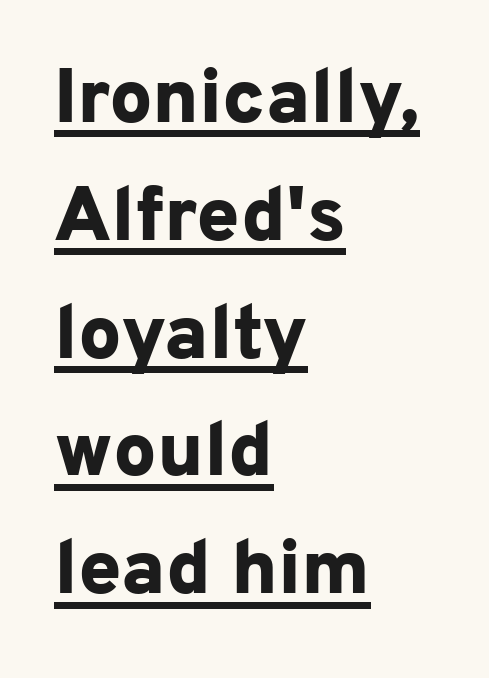
A typographer would call this underscored text. The block of text has a typical density, with ordinary space between rows. Nothing unusual about the tracking: characters are spaced as the font intends. Is this a fixed-width face? No — the glyphs have proportional, varying widths. Every character sits straight up, as roman type does. The rendering anchors every line to the left-hand side.
